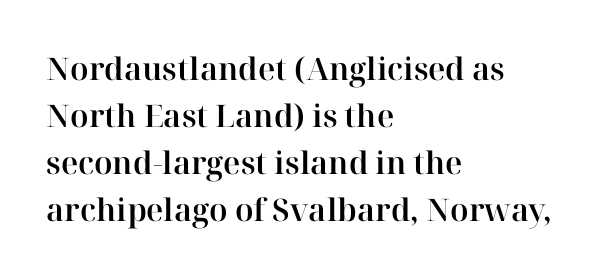
Q: Is the text italic (slanted)? A: No, it is upright.
Q: Is the typeface a serif or a sans-serif typeface? A: Serif.
Q: Is the text underlined? A: No.
Q: How is the paragraph aligned? A: Left-aligned.
Q: Is the spacing between letters normal or unusually wide? A: Normal.
Q: Is the spacing between lines tight, normal or loose? A: Normal.
Q: Width (condensed, normal, or wide)? A: Normal.
Q: Stroke contrast? A: High.
Q: x-height? A: Medium.
Q: Monospaced? A: No.
